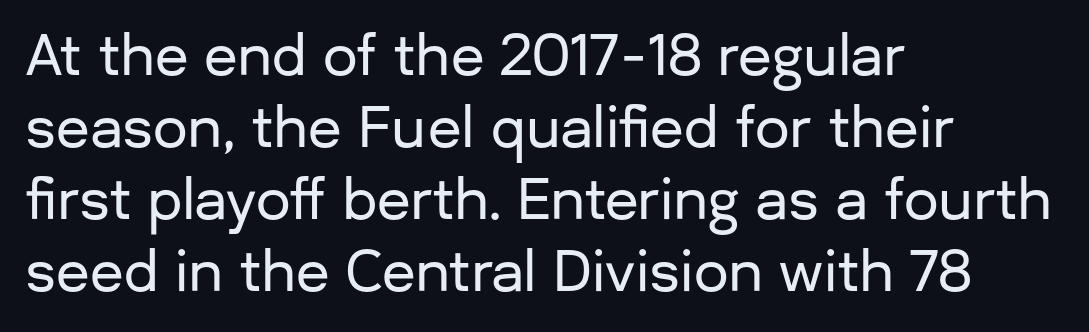
The image shows 55 px sans-serif type, upright; set left-aligned, normal line spacing (1.31x), normal letter spacing, not underlined; low stroke contrast and a medium x-height.
